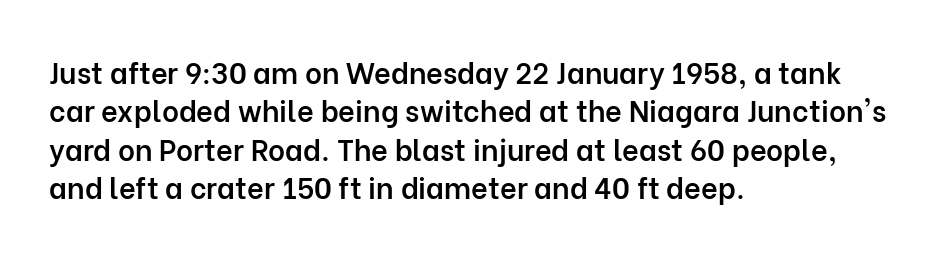
Q: Is the text bold? A: Semi-bold.
Q: Is the text italic (slanted)? A: No, it is upright.
Q: Is the typeface a serif or a sans-serif typeface? A: Sans-serif.
Q: Is the text underlined? A: No.
Q: How is the paragraph aligned? A: Left-aligned.
Q: Is the spacing between letters normal or unusually wide? A: Normal.
Q: Is the spacing between lines tight, normal or loose? A: Normal.
Q: Width (condensed, normal, or wide)? A: Normal.
Q: Stroke contrast? A: Low.
Q: x-height? A: Medium.
Q: Monospaced? A: No.
